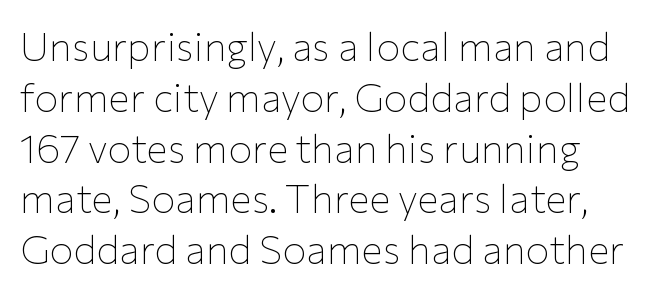
In CSS terms this would be text-align: left. The letters advance in unequal steps, a hallmark of proportional type. Clear beneath every line of the passage. The letters stand straight up with perfectly vertical stems.
